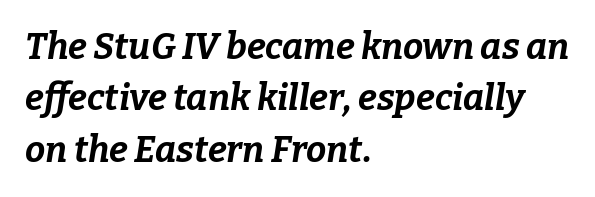
Is the letter spacing exaggerated? No — it looks like the ordinary default. You could not count columns in this text — the font is proportionally spaced. Notice how thick the strokes are: this is what a full bold looks like. Reading down the column, the eye jumps a familiar distance to each next line.
